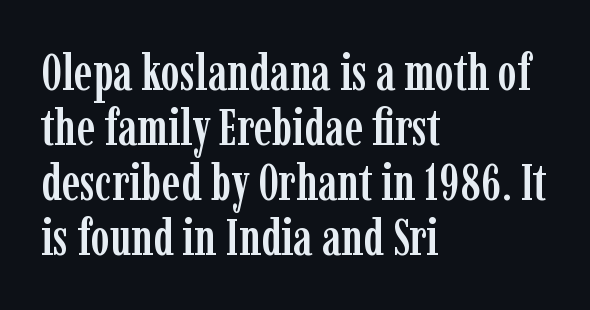
No word sits above an underline. The rendering shows small feet on the letterforms — a serif design. The space between consecutive lines is stingy. The lettering stays uniformly vertical, giving the passage a roman look.
